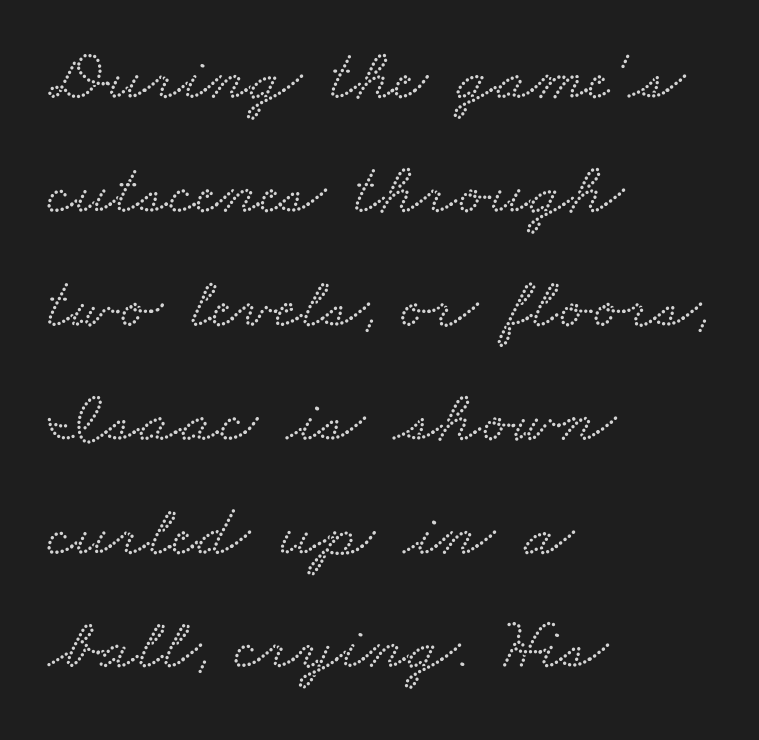
Q: Is the typeface a serif or a sans-serif typeface? A: Serif.
Q: Is the text underlined? A: No.
Q: How is the paragraph aligned? A: Left-aligned.
Q: Is the spacing between letters normal or unusually wide? A: Normal.
Q: Is the spacing between lines tight, normal or loose? A: Normal.
Q: Width (condensed, normal, or wide)? A: Wide.
Q: Stroke contrast? A: Low.
Q: x-height? A: Small.
Q: Monospaced? A: No.
